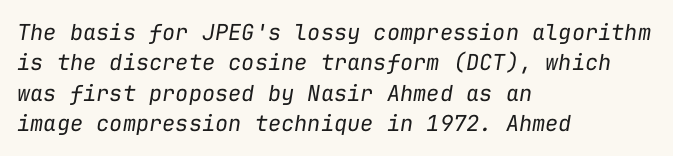
The line-height multiplier appears to be the usual default. An italicized treatment has been applied to the whole sample. Words appear dense and cohesive because spacing is normal. The ragged edge is on the right, which tells us the setting is flush left. Weight: in the light-to-regular range. Clear beneath every line of the passage.
